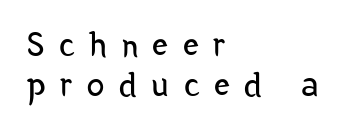
Q: Is the text bold? A: No.
Q: Is the text italic (slanted)? A: No, it is upright.
Q: Is the typeface a serif or a sans-serif typeface? A: Sans-serif.
Q: Is the text underlined? A: No.
Q: How is the paragraph aligned? A: Left-aligned.
Q: Is the spacing between letters normal or unusually wide? A: Unusually wide.
Q: Is the spacing between lines tight, normal or loose? A: Tight.
Q: Width (condensed, normal, or wide)? A: Condensed.
Q: Stroke contrast? A: Low.
Q: x-height? A: Medium.
Q: Monospaced? A: No.
